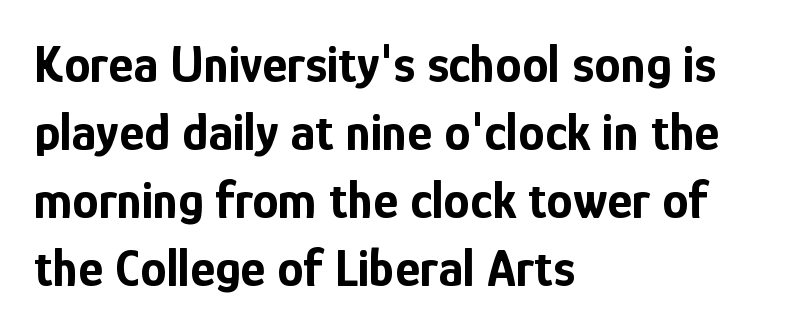
Q: Is the text bold? A: Yes.
Q: Is the text italic (slanted)? A: No, it is upright.
Q: Is the typeface a serif or a sans-serif typeface? A: Sans-serif.
Q: Is the text underlined? A: No.
Q: How is the paragraph aligned? A: Left-aligned.
Q: Is the spacing between letters normal or unusually wide? A: Normal.
Q: Is the spacing between lines tight, normal or loose? A: Normal.
Q: Width (condensed, normal, or wide)? A: Condensed.
Q: Stroke contrast? A: Low.
Q: x-height? A: Medium.
Q: Monospaced? A: No.
